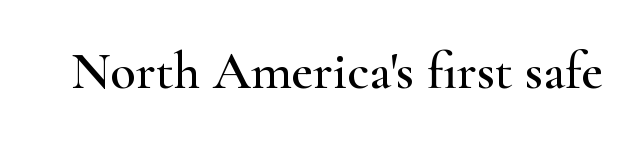
The image shows 53 px wide serif type, upright; set normal letter spacing, not underlined; high stroke contrast and a small x-height.
